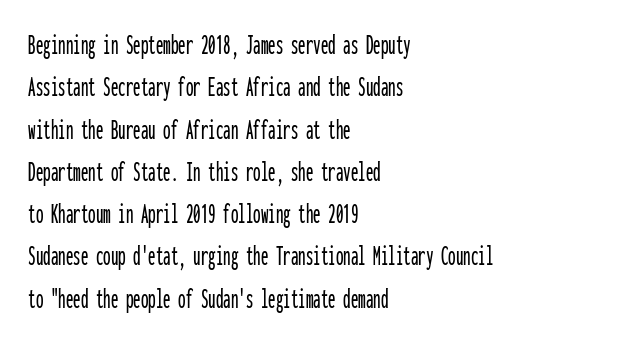
{"serif": "no", "italic": "no", "width": "condensed", "stroke_contrast": "low", "x_height": "medium", "monospaced": "yes", "underline": "no", "align": "left", "line_spacing": "normal", "line_spacing_ratio": 1.41, "letter_spacing": "normal", "letter_spacing_em": 0.0, "glyph_px": 30}
